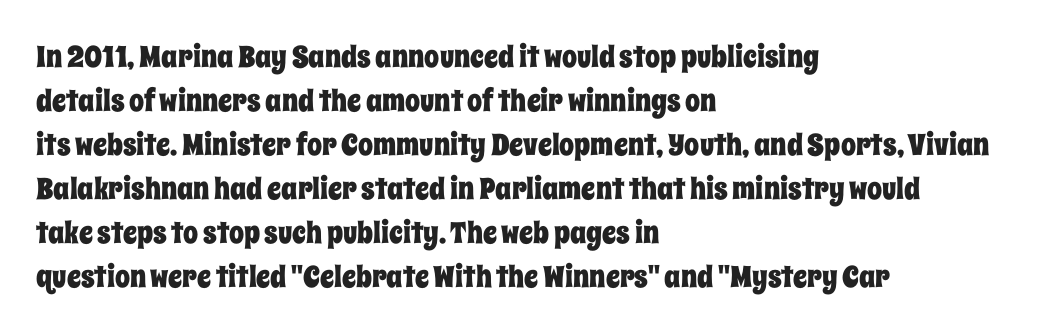
Regular leading. Check under the words: just untouched page. The letters stand straight up with perfectly vertical stems. The lines in this sample share a left origin and differ only in where they stop.
